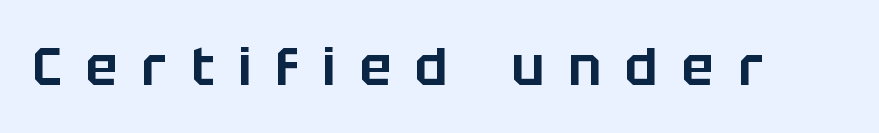
Q: Is the text italic (slanted)? A: No, it is upright.
Q: Is the typeface a serif or a sans-serif typeface? A: Sans-serif.
Q: Is the text underlined? A: No.
Q: Is the spacing between letters normal or unusually wide? A: Unusually wide.
Q: Width (condensed, normal, or wide)? A: Normal.
Q: Stroke contrast? A: Low.
Q: x-height? A: Large.
Q: Monospaced? A: No.
